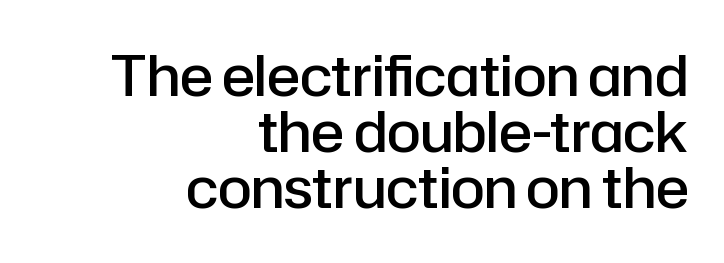
{"serif": "no", "italic": "no", "bold": "semi", "weight": "semibold", "width": "normal", "stroke_contrast": "low", "x_height": "medium", "monospaced": "no", "underline": "no", "align": "right", "line_spacing": "tight", "line_spacing_ratio": 1.02, "letter_spacing": "normal", "letter_spacing_em": 0.0, "glyph_px": 55}
